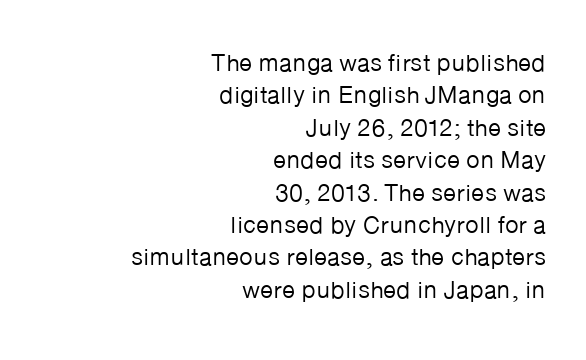
The image shows 24 px text type, upright; set right-aligned, normal line spacing (1.35x), normal letter spacing, not underlined.
